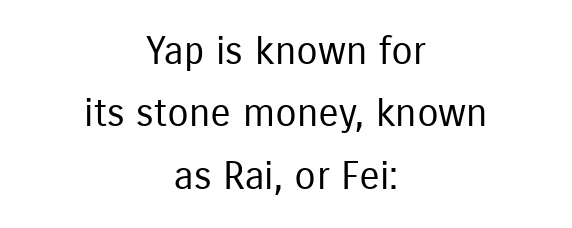
{"serif": "no", "italic": "no", "bold": "no", "weight": "regular", "width": "condensed", "stroke_contrast": "low", "x_height": "medium", "monospaced": "no", "underline": "no", "align": "center", "line_spacing": "normal", "line_spacing_ratio": 1.6, "letter_spacing": "normal", "letter_spacing_em": 0.0, "glyph_px": 39}
